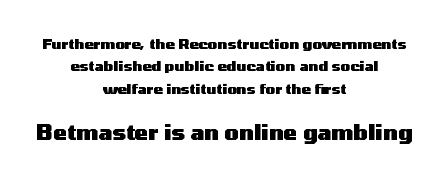
This sample uses an upright cut, with every glyph sitting square on the baseline. The rendering positions every line midway between the sides. The face used here has the dense, thick strokes of a bold. The space directly below the letters is spotless.
